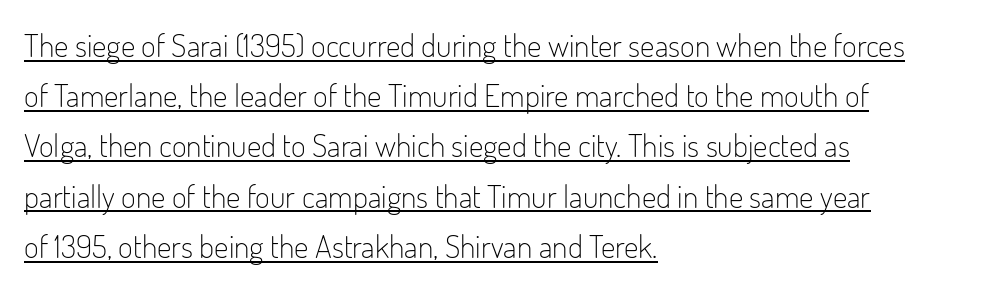
{"serif": "no", "italic": "no", "bold": "no", "weight": "light", "width": "condensed", "stroke_contrast": "low", "x_height": "small", "monospaced": "no", "underline": "yes", "align": "left", "line_spacing": "normal", "line_spacing_ratio": 1.57, "letter_spacing": "normal", "letter_spacing_em": 0.0, "glyph_px": 32}
